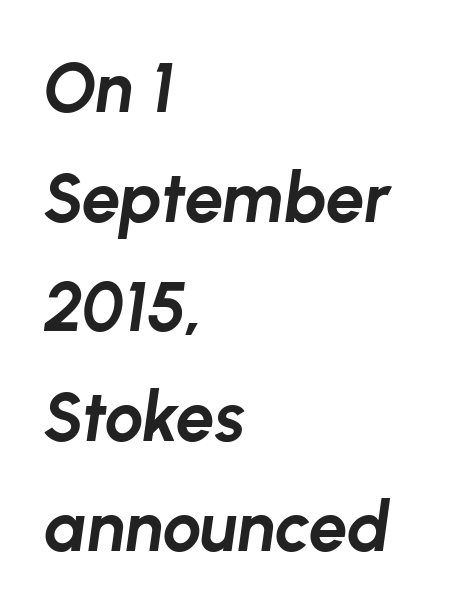
Q: Is the text bold? A: Yes.
Q: Is the text italic (slanted)? A: Yes, it leans right by about 8 degrees.
Q: Is the text underlined? A: No.
Q: How is the paragraph aligned? A: Left-aligned.
Q: Is the spacing between letters normal or unusually wide? A: Normal.
Q: Is the spacing between lines tight, normal or loose? A: Normal.
Q: Width (condensed, normal, or wide)? A: Normal.
Q: Stroke contrast? A: Low.
Q: x-height? A: Medium.
Q: Monospaced? A: No.
